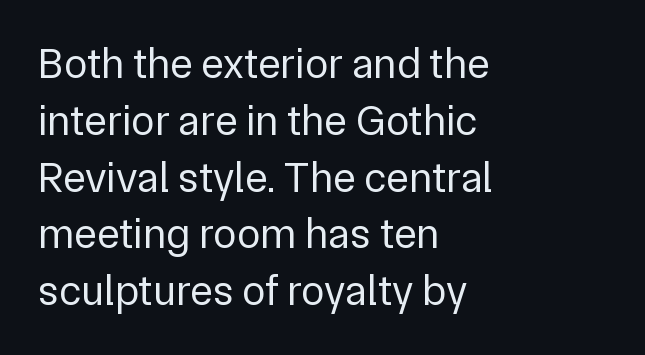
{"serif": "no", "italic": "no", "bold": "no", "weight": "regular", "width": "normal", "stroke_contrast": "low", "x_height": "medium", "monospaced": "no", "underline": "no", "align": "left", "line_spacing": "normal", "line_spacing_ratio": 1.32, "letter_spacing": "normal", "letter_spacing_em": 0.0, "glyph_px": 43}
